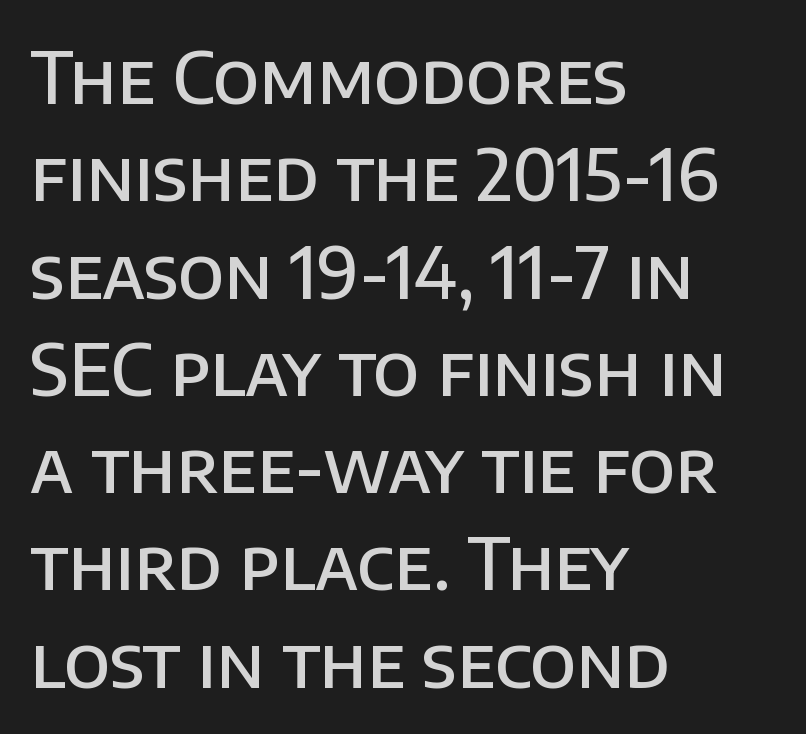
{"serif": "no", "italic": "no", "bold": "semi", "weight": "semibold", "width": "normal", "stroke_contrast": "low", "x_height": "large", "monospaced": "no", "underline": "no", "align": "left", "line_spacing": "normal", "line_spacing_ratio": 1.37, "letter_spacing": "normal", "letter_spacing_em": 0.0, "glyph_px": 71}
